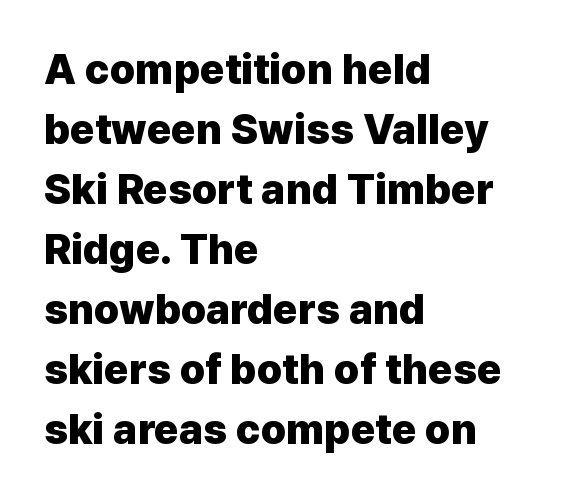
These lines are composed in type without serifs. Students, this is bold: see how much ink each stroke carries. This is the regular roman posture of the typeface. Baseline-to-baseline distance is the conventional proportion of letter height. Leftover space on each line is placed entirely after the last word.
